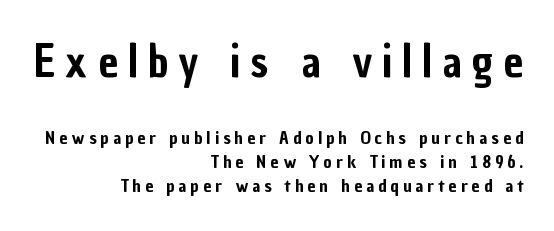
The image shows 44 px condensed sans-serif type, upright; set right-aligned, normal line spacing (1.34x), unusually wide letter spacing (+0.23 em), not underlined; the first (top) block is 2.44x larger; low stroke contrast and a medium x-height.
